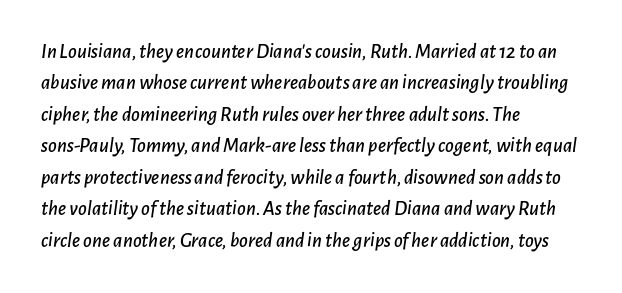
The image shows 21 px text type, italic (leaning right); set left-aligned, normal line spacing (1.5x), normal letter spacing, not underlined.
